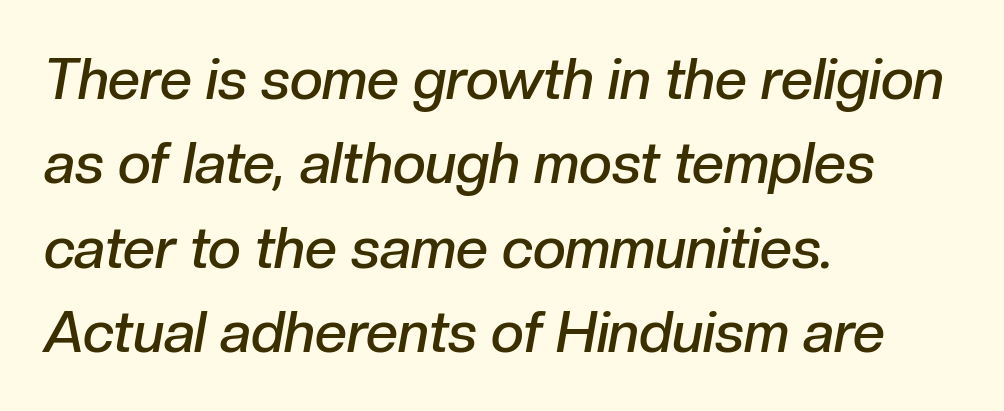
Line starts are locked; line ends wander. Yep, that's italic — everything's leaning. Notice how descenders clear the ascenders below comfortably — that's standard leading. Has an underline been added? It has not. Note the varied advance widths — an 'i' is clearly narrower than an 'm'. Inter-character spacing is left at the font's built-in metrics.
